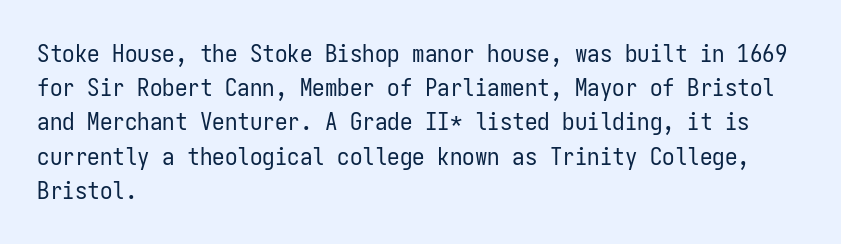
Q: Is the text bold? A: No.
Q: Is the text italic (slanted)? A: No, it is upright.
Q: Is the text underlined? A: No.
Q: How is the paragraph aligned? A: Left-aligned.
Q: Is the spacing between letters normal or unusually wide? A: Normal.
Q: Is the spacing between lines tight, normal or loose? A: Normal.
